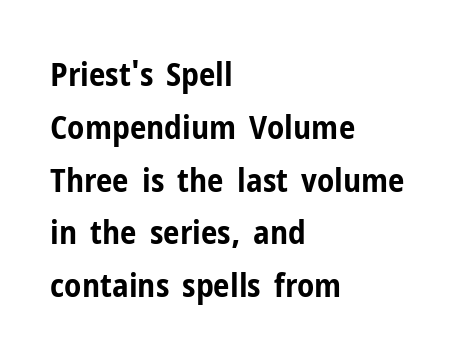
Q: Is the text bold? A: Yes.
Q: Is the text italic (slanted)? A: No, it is upright.
Q: Is the typeface a serif or a sans-serif typeface? A: Sans-serif.
Q: Is the text underlined? A: No.
Q: How is the paragraph aligned? A: Left-aligned.
Q: Is the spacing between letters normal or unusually wide? A: Normal.
Q: Is the spacing between lines tight, normal or loose? A: Normal.
Q: Width (condensed, normal, or wide)? A: Condensed.
Q: Stroke contrast? A: Low.
Q: x-height? A: Medium.
Q: Monospaced? A: No.
